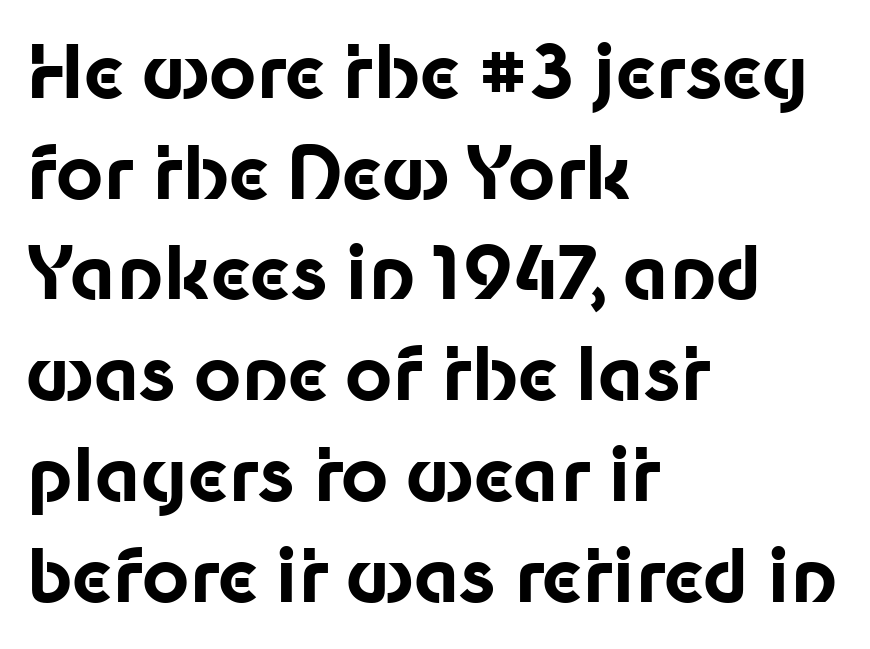
Between one letter and the next there's only the usual sliver of space. Tall strokes in this sample are plumb rather than angled. The characters display no serif detailing; their extremities are plain. Look at the stroke-to-counter ratio: heavy, a bold. Has an underline been added? It has not. Successive baselines arrive at the customary interval.
